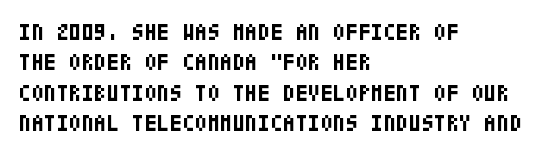
{"italic": "no", "bold": "yes", "underline": "no", "align": "left", "line_spacing": "normal", "line_spacing_ratio": 1.32, "letter_spacing": "normal", "letter_spacing_em": 0.0, "glyph_px": 23}
